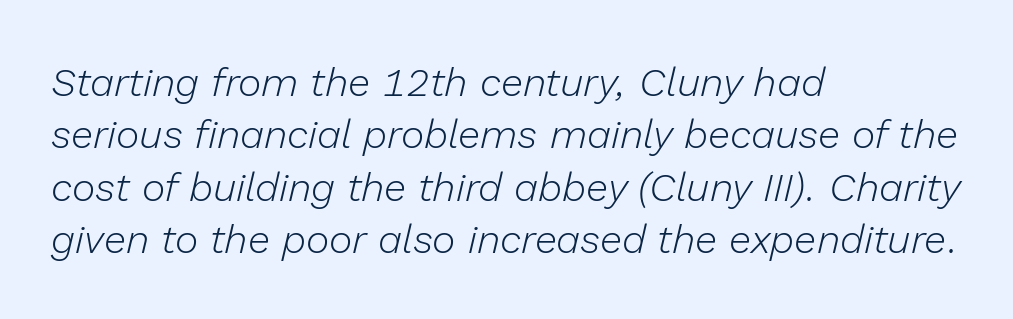
{"italic": "yes", "lean": "right", "slant_degrees": 13, "bold": "no", "weight": "light", "width": "normal", "stroke_contrast": "low", "x_height": "medium", "monospaced": "no", "underline": "no", "align": "left", "line_spacing": "normal", "line_spacing_ratio": 1.31, "letter_spacing": "normal", "letter_spacing_em": 0.0, "glyph_px": 40}
